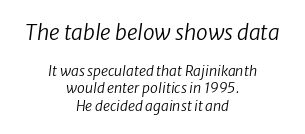
{"italic": "yes", "lean": "right", "slant_degrees": 8, "bold": "no", "underline": "no", "align": "center", "line_spacing_ratio": 1.24, "letter_spacing": "normal", "letter_spacing_em": 0.0, "larger_block": "first", "size_ratio": 1.5, "glyph_px": 21}
